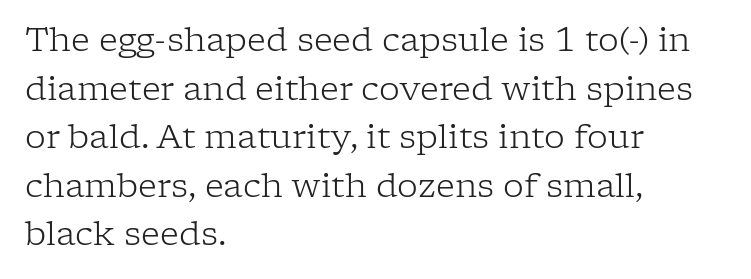
{"serif": "yes", "italic": "no", "bold": "no", "weight": "light", "width": "normal", "stroke_contrast": "low", "x_height": "medium", "monospaced": "no", "underline": "no", "align": "left", "line_spacing": "normal", "line_spacing_ratio": 1.47, "letter_spacing": "normal", "letter_spacing_em": 0.0, "glyph_px": 33}
